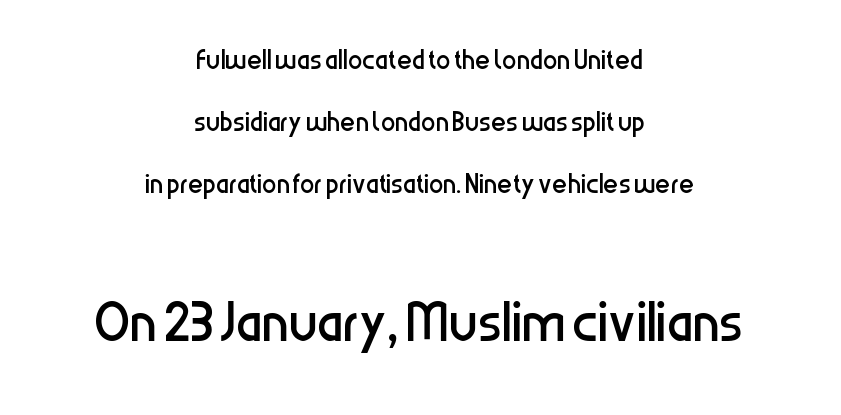
The image shows 73 px regular-weight, condensed sans-serif type, upright; set centered, line spacing 1.72x, normal letter spacing, not underlined; the second (bottom) block is 2.03x larger; low stroke contrast and a medium x-height.
